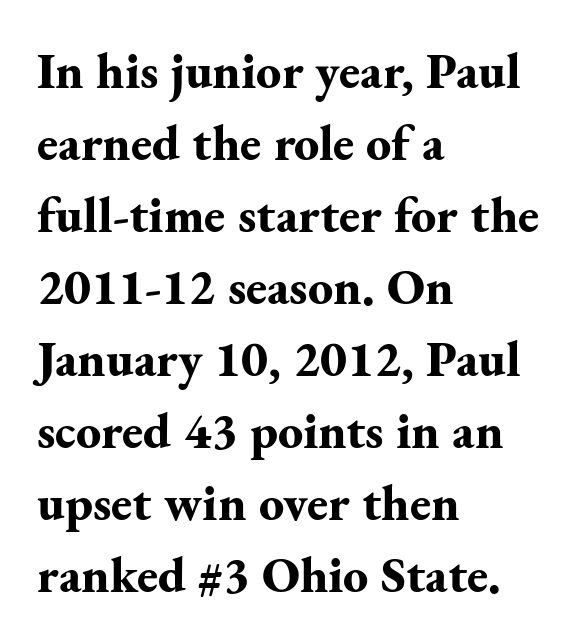
Q: Is the text bold? A: Yes.
Q: Is the text italic (slanted)? A: No, it is upright.
Q: Is the typeface a serif or a sans-serif typeface? A: Serif.
Q: Is the text underlined? A: No.
Q: How is the paragraph aligned? A: Left-aligned.
Q: Is the spacing between letters normal or unusually wide? A: Normal.
Q: Is the spacing between lines tight, normal or loose? A: Normal.
Q: Width (condensed, normal, or wide)? A: Normal.
Q: Stroke contrast? A: Medium.
Q: x-height? A: Small.
Q: Monospaced? A: No.
